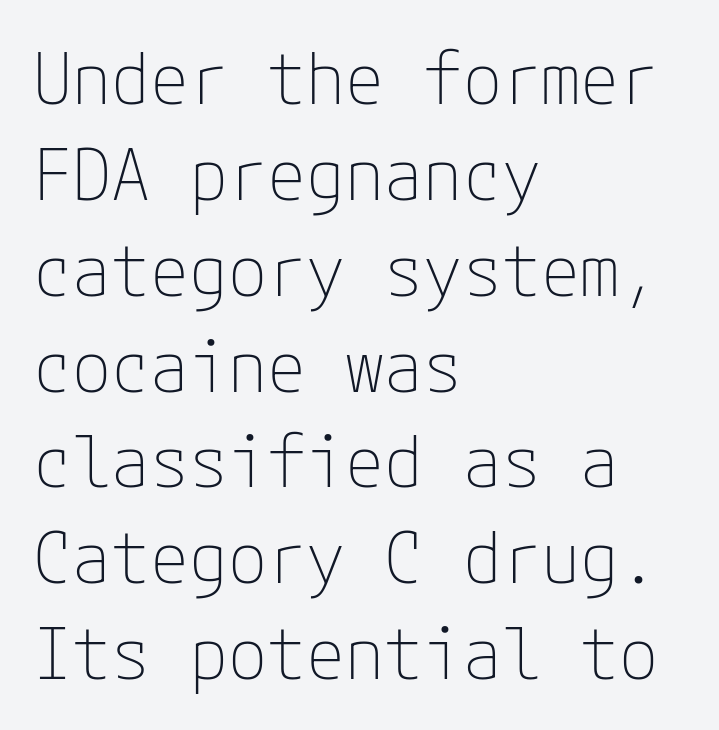
The image shows 71 px thin sans-serif type, upright; set left-aligned, normal line spacing (1.35x), normal letter spacing, not underlined; low stroke contrast and a medium x-height.
